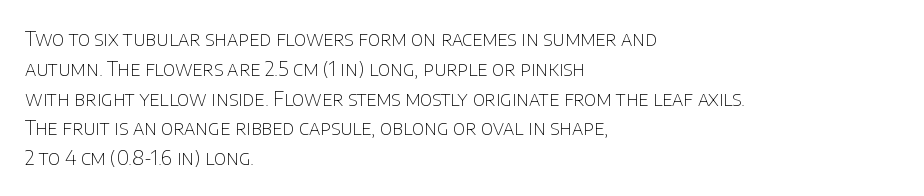
The image shows 20 px text type, upright; set left-aligned, normal line spacing (1.49x), normal letter spacing, not underlined.
